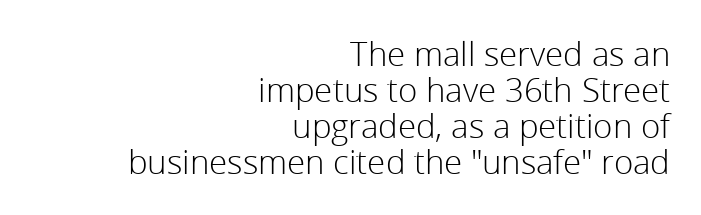
{"serif": "no", "italic": "no", "bold": "no", "weight": "light", "width": "normal", "stroke_contrast": "low", "x_height": "medium", "monospaced": "no", "underline": "no", "align": "right", "line_spacing": "tight", "line_spacing_ratio": 1.09, "letter_spacing": "normal", "letter_spacing_em": 0.0, "glyph_px": 33}
